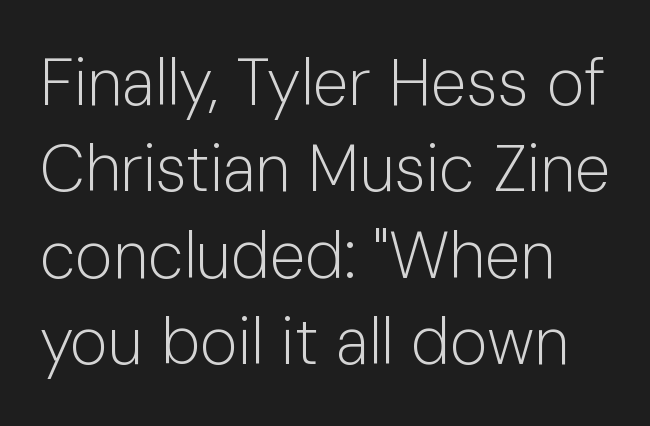
Q: Is the text bold? A: No.
Q: Is the text italic (slanted)? A: No, it is upright.
Q: Is the typeface a serif or a sans-serif typeface? A: Sans-serif.
Q: Is the text underlined? A: No.
Q: Is the spacing between letters normal or unusually wide? A: Normal.
Q: Is the spacing between lines tight, normal or loose? A: Normal.
Q: Width (condensed, normal, or wide)? A: Normal.
Q: Stroke contrast? A: Low.
Q: x-height? A: Medium.
Q: Monospaced? A: No.
